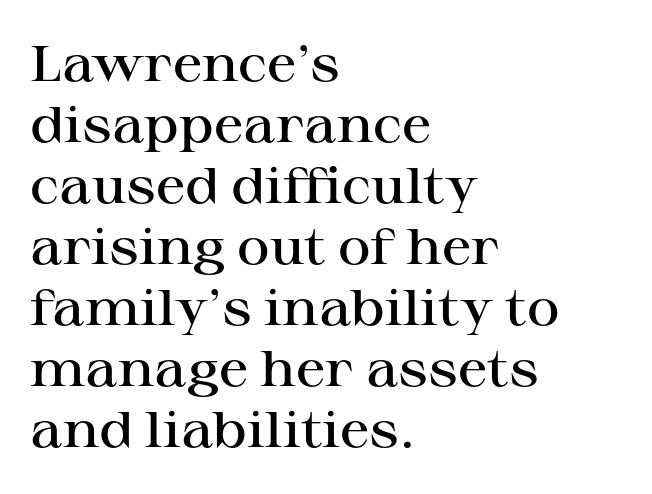
Little horizontal feet cap the strokes, marking this as serif type. Lines of text with bare space underneath. The characters look somewhat weighty, a semibold short of true bold. No extra tracking has been applied to these lines.
